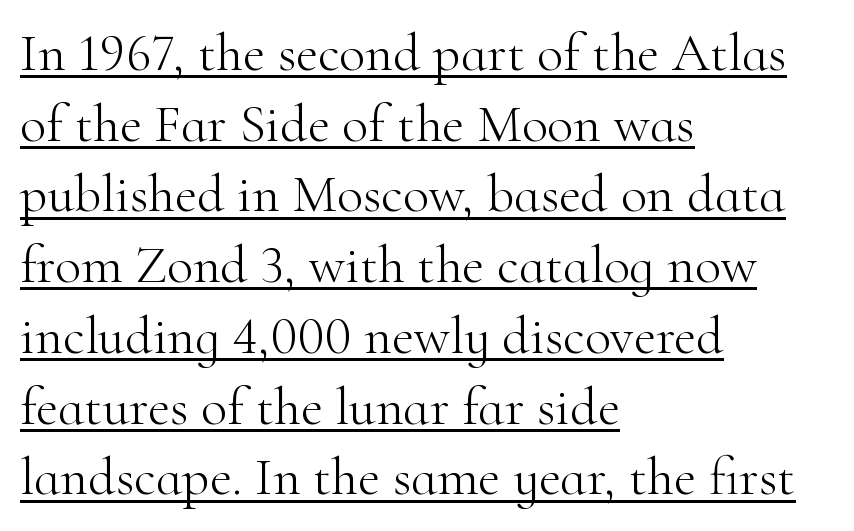
The image shows 54 px light serif type, upright; set left-aligned, normal line spacing (1.31x), normal letter spacing, underlined; high stroke contrast and a small x-height.
